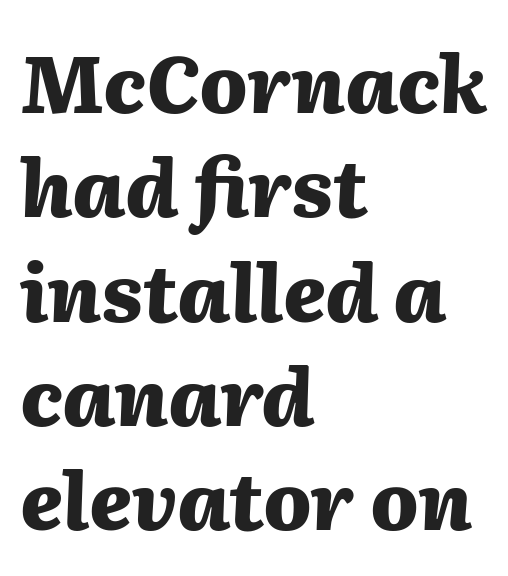
The image shows 79 px heavy type, italic (leaning right); set left-aligned, normal line spacing (1.32x), normal letter spacing, not underlined; medium stroke contrast and a medium x-height.
